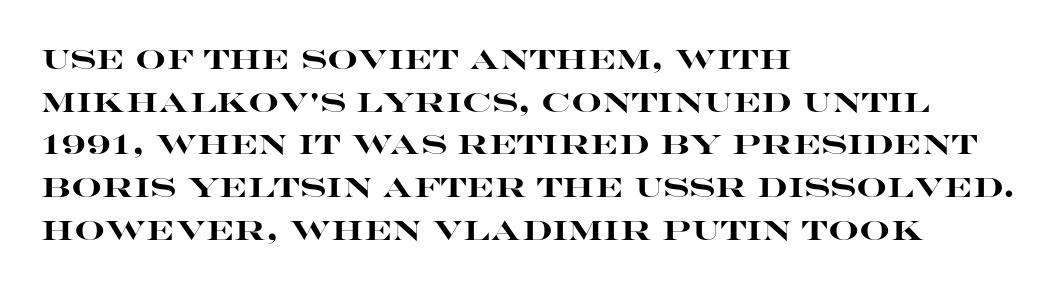
Q: Is the text bold? A: Yes.
Q: Is the text italic (slanted)? A: No, it is upright.
Q: Is the text underlined? A: No.
Q: How is the paragraph aligned? A: Left-aligned.
Q: Is the spacing between letters normal or unusually wide? A: Normal.
Q: Is the spacing between lines tight, normal or loose? A: Normal.
